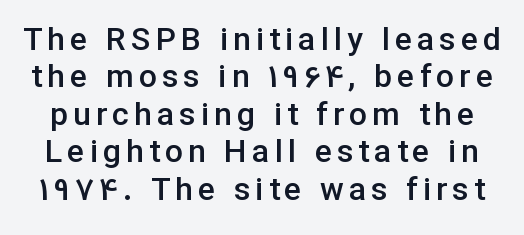
{"serif": "no", "italic": "no", "bold": "semi", "weight": "semibold", "width": "normal", "stroke_contrast": "low", "x_height": "medium", "monospaced": "no", "underline": "no", "line_spacing_ratio": 1.17, "glyph_px": 32}
